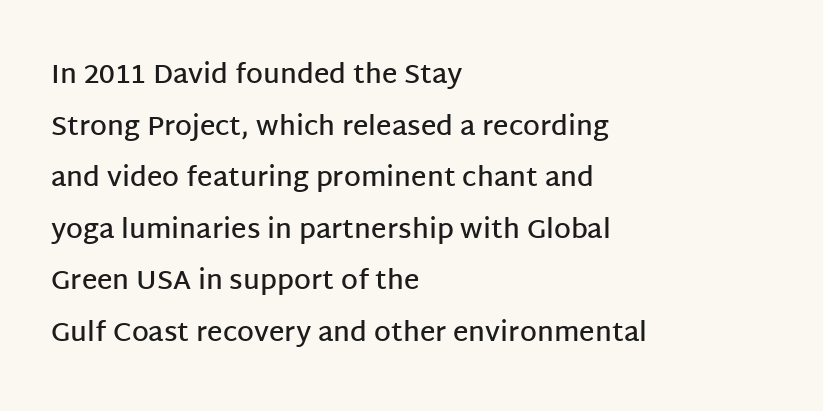
Does the copy run flush right? No — it runs flush left. Posture: vertical. Descenders are the only things crossing below the line. The face used here is a semibold: visibly heavier than regular, lighter than bold.
